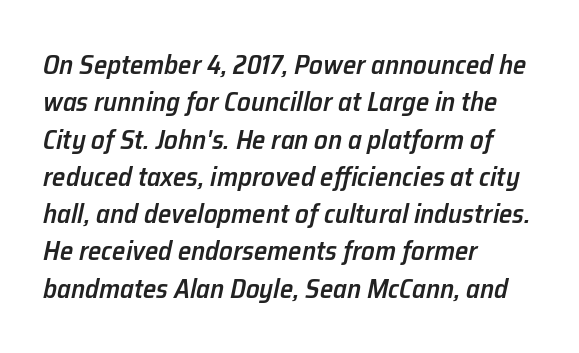
Moderately thickened strokes mark this as semibold type. A normal amount of white space separates one row of letters from the next. Any mark beneath the type? The region is blank. An italicized treatment has been applied to the whole sample. The passage shown has conventional tracking throughout. Left-aligned paragraph, ragged on the right.
